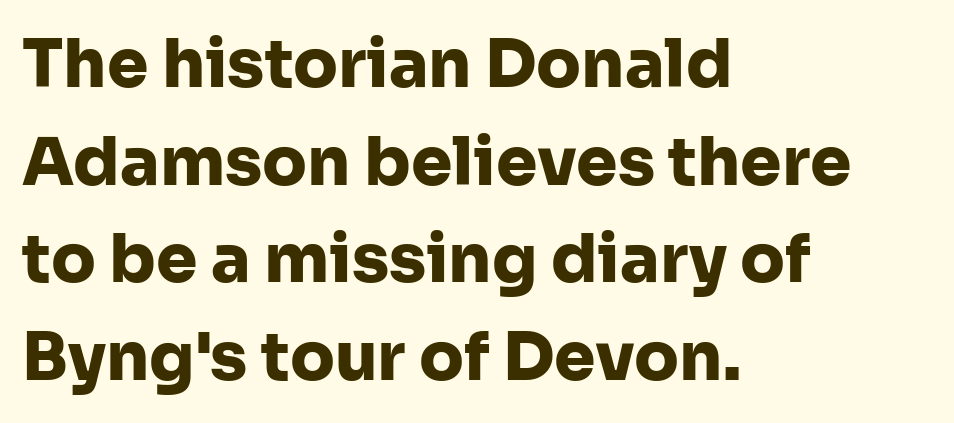
Q: Is the text bold? A: Yes.
Q: Is the text italic (slanted)? A: No, it is upright.
Q: Is the typeface a serif or a sans-serif typeface? A: Sans-serif.
Q: Is the text underlined? A: No.
Q: How is the paragraph aligned? A: Left-aligned.
Q: Is the spacing between letters normal or unusually wide? A: Normal.
Q: Is the spacing between lines tight, normal or loose? A: Normal.
Q: Width (condensed, normal, or wide)? A: Normal.
Q: Stroke contrast? A: Low.
Q: x-height? A: Medium.
Q: Monospaced? A: No.
